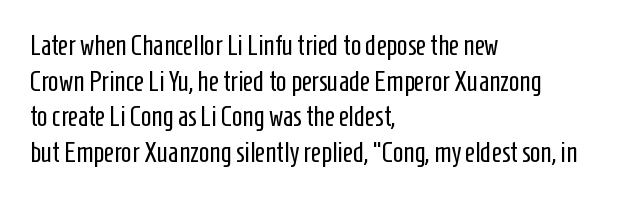
Whoever set this chose a conventional vertical rhythm. The characters are drawn with everyday or finer stroke widths. The rendering uses natural spacing where letterforms have individual widths. This sample is left-justified, so line endings fall wherever the words run out. No italicization has been applied; the sample stays upright.
